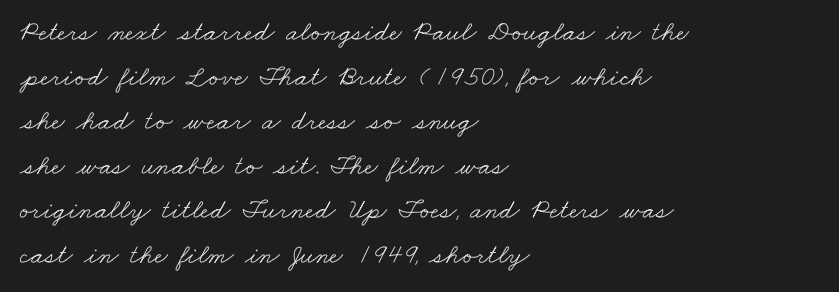
Stroke terminals: seriffed. Check under the words: just untouched page. Do the characters align in a grid? No, the font is proportional. Students, observe: this is what conventionally led text looks like. This sample is left-justified, so line endings fall wherever the words run out. The line texture is even and compact thanks to regular tracking.
